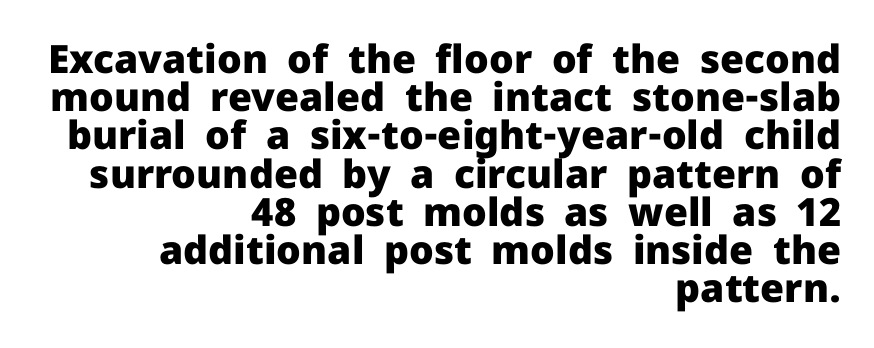
Q: Is the text bold? A: Yes.
Q: Is the text italic (slanted)? A: No, it is upright.
Q: Is the typeface a serif or a sans-serif typeface? A: Sans-serif.
Q: Is the text underlined? A: No.
Q: How is the paragraph aligned? A: Right-aligned.
Q: Is the spacing between letters normal or unusually wide? A: Normal.
Q: Is the spacing between lines tight, normal or loose? A: Tight.
Q: Width (condensed, normal, or wide)? A: Normal.
Q: Stroke contrast? A: Low.
Q: x-height? A: Medium.
Q: Monospaced? A: No.
